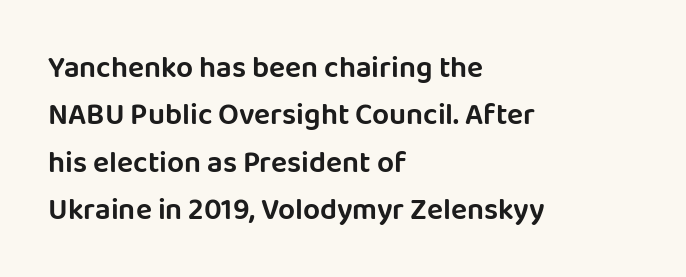
{"serif": "no", "italic": "no", "width": "normal", "stroke_contrast": "low", "x_height": "large", "monospaced": "no", "underline": "no", "align": "left", "line_spacing": "normal", "line_spacing_ratio": 1.58, "letter_spacing": "normal", "letter_spacing_em": 0.0, "glyph_px": 30}
